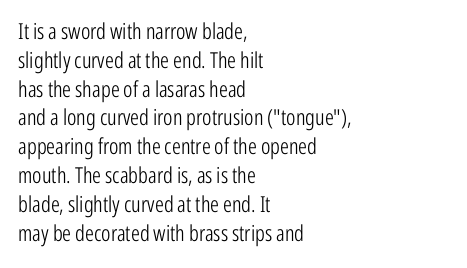
{"italic": "no", "bold": "no", "underline": "no", "align": "left", "line_spacing": "normal", "line_spacing_ratio": 1.31, "letter_spacing": "normal", "letter_spacing_em": 0.0, "glyph_px": 22}
